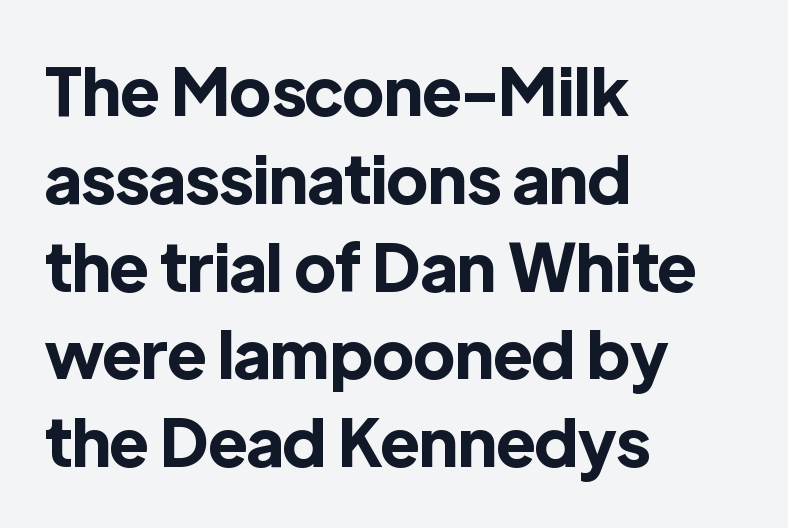
Emphasis by weight is at full strength: bold. A roman cut, with each character standing at attention. No word sits above an underline. No extra tracking has been applied to these lines. This sample is left-justified, so line endings fall wherever the words run out. Are there feet on the stems? There aren't — it's a sans.
